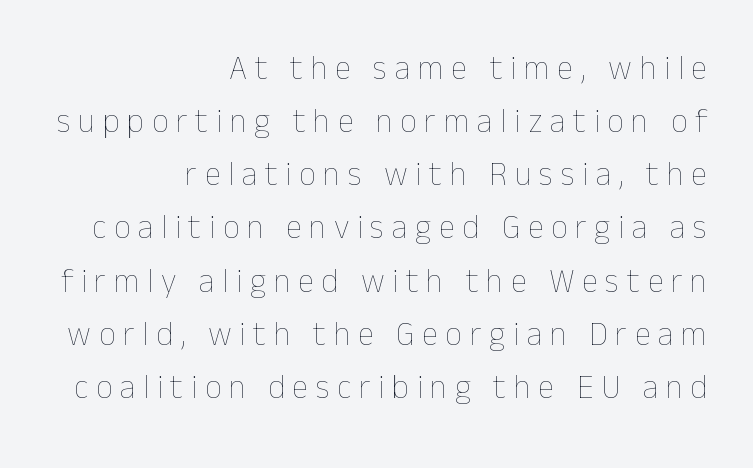
The image shows 33 px thin type, upright; set right-aligned, normal line spacing (1.61x), unusually wide letter spacing (+0.23 em), not underlined; low stroke contrast and a medium x-height.
